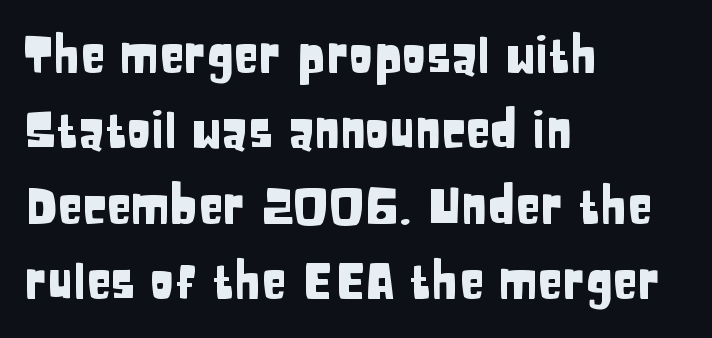
Q: Is the text italic (slanted)? A: No, it is upright.
Q: Is the typeface a serif or a sans-serif typeface? A: Sans-serif.
Q: Is the text underlined? A: No.
Q: How is the paragraph aligned? A: Left-aligned.
Q: Is the spacing between letters normal or unusually wide? A: Normal.
Q: Is the spacing between lines tight, normal or loose? A: Normal.
Q: Width (condensed, normal, or wide)? A: Condensed.
Q: Stroke contrast? A: Low.
Q: x-height? A: Large.
Q: Monospaced? A: No.
